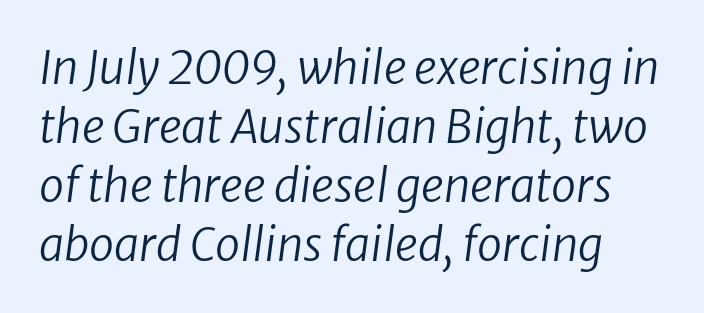
Grotesque or geometric, the face here clearly has no serifs. Vertical spacing — default. No chunkiness to these letters — they're not bold. What stands out about the letter spacing? Nothing — it is the standard amount. Letters rest on an invisible, unmarked baseline.
